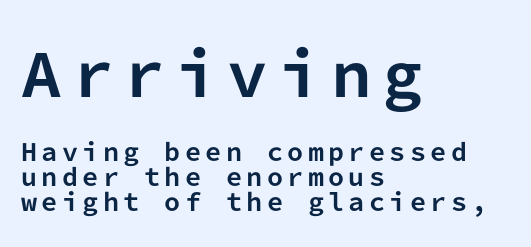
The image shows 58 px bold sans-serif type, upright, monospaced; set left-aligned, tight line spacing (1.09x), not underlined; the first (top) block is 2.52x larger; low stroke contrast and a medium x-height.
